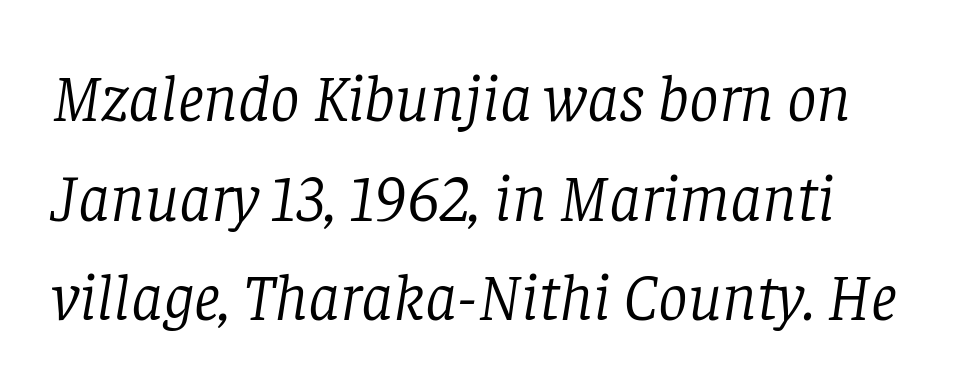
Q: Is the text bold? A: No.
Q: Is the text italic (slanted)? A: Yes, it leans right by about 8 degrees.
Q: Is the typeface a serif or a sans-serif typeface? A: Serif.
Q: Is the text underlined? A: No.
Q: Is the spacing between letters normal or unusually wide? A: Normal.
Q: Is the spacing between lines tight, normal or loose? A: Normal.
Q: Width (condensed, normal, or wide)? A: Normal.
Q: Stroke contrast? A: Low.
Q: x-height? A: Large.
Q: Monospaced? A: No.
